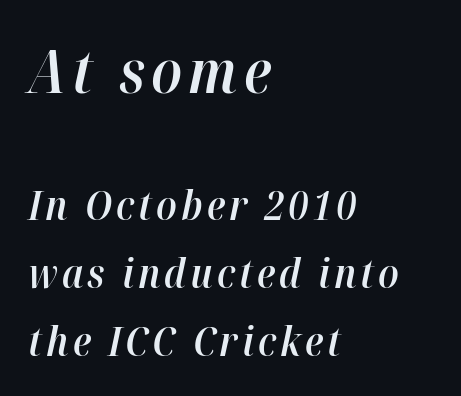
{"italic": "yes", "lean": "right", "slant_degrees": 12, "bold": "semi", "weight": "semibold", "width": "normal", "stroke_contrast": "high", "x_height": "medium", "monospaced": "no", "underline": "no", "align": "left", "line_spacing": "normal", "line_spacing_ratio": 1.69, "larger_block": "first", "size_ratio": 1.5, "glyph_px": 60}
